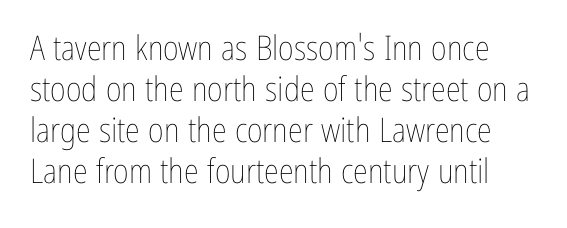
The image shows 34 px thin, condensed type, upright; set line spacing 1.21x, normal letter spacing, not underlined; low stroke contrast and a medium x-height.
